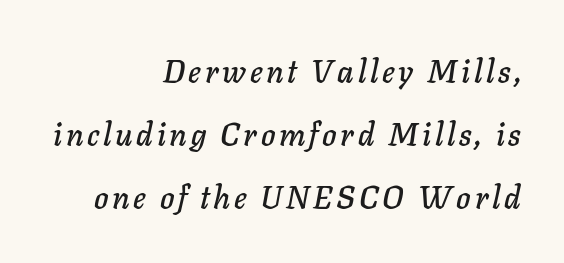
Emphasis-style slanted type is in use. The words here are not underlined. Think of a printed novel: that variable character pitch is what you see here. These lines are set flush right with a ragged left edge. You could fit nearly another row in the gap between these rows.
